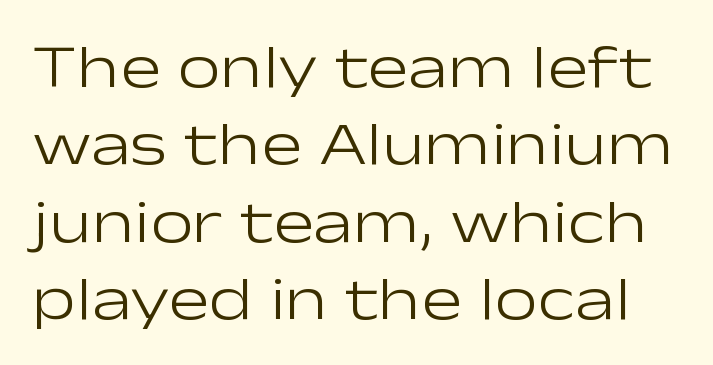
{"serif": "no", "italic": "no", "bold": "no", "weight": "light", "width": "wide", "stroke_contrast": "low", "x_height": "medium", "monospaced": "no", "underline": "no", "line_spacing": "normal", "line_spacing_ratio": 1.27, "letter_spacing": "normal", "letter_spacing_em": 0.0, "glyph_px": 61}
